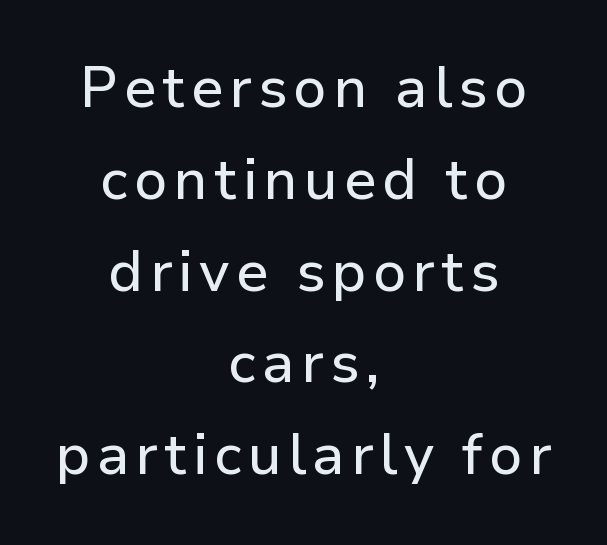
Q: Is the text italic (slanted)? A: No, it is upright.
Q: Is the typeface a serif or a sans-serif typeface? A: Sans-serif.
Q: Is the text underlined? A: No.
Q: How is the paragraph aligned? A: Centered.
Q: Is the spacing between lines tight, normal or loose? A: Normal.
Q: Width (condensed, normal, or wide)? A: Normal.
Q: Stroke contrast? A: Low.
Q: x-height? A: Medium.
Q: Monospaced? A: No.
